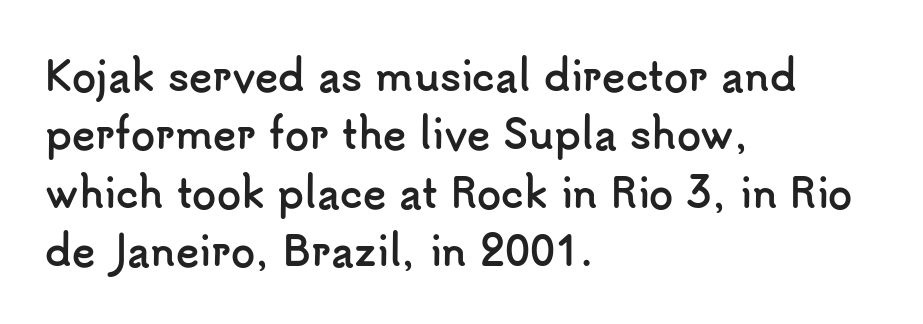
The image shows 39 px semibold sans-serif type, upright; set left-aligned, normal line spacing (1.5x), normal letter spacing, not underlined; low stroke contrast and a small x-height.
